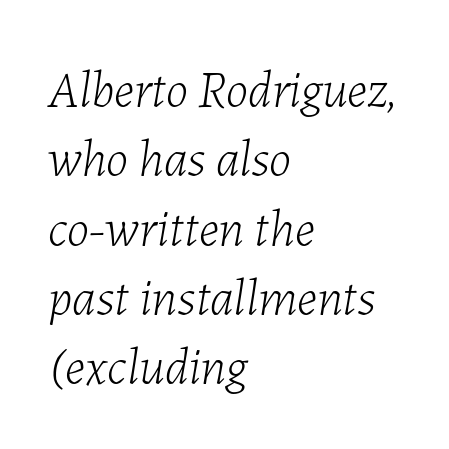
The image shows 51 px light type, italic (leaning right); set left-aligned, normal line spacing (1.36x), normal letter spacing, not underlined; low stroke contrast and a medium x-height.
